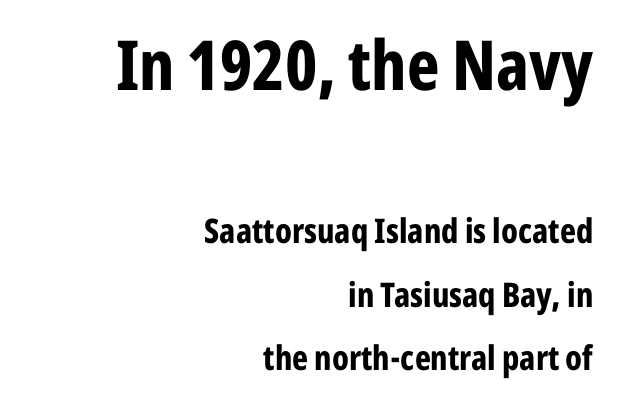
{"serif": "no", "italic": "no", "bold": "yes", "weight": "bold", "width": "condensed", "stroke_contrast": "low", "x_height": "medium", "monospaced": "no", "underline": "no", "align": "right", "line_spacing_ratio": 1.87, "letter_spacing": "normal", "letter_spacing_em": 0.0, "larger_block": "first", "size_ratio": 2.03, "glyph_px": 69}
